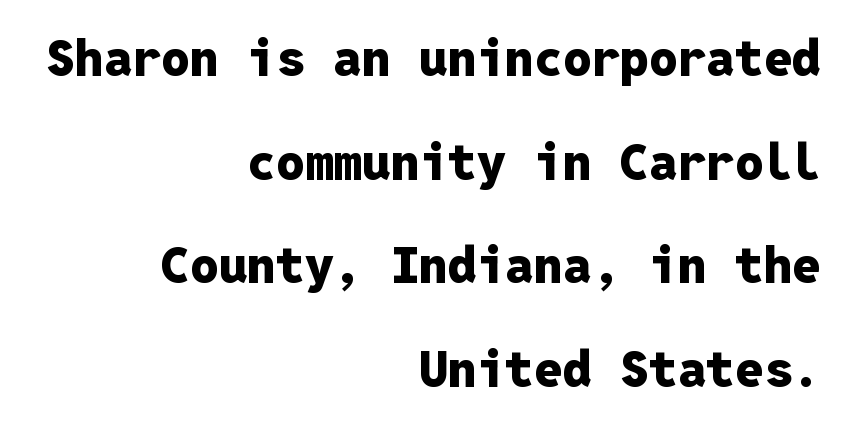
{"serif": "no", "italic": "no", "bold": "yes", "weight": "heavy", "width": "normal", "stroke_contrast": "low", "x_height": "medium", "monospaced": "yes", "underline": "no", "align": "right", "line_spacing": "loose", "line_spacing_ratio": 2.03, "letter_spacing": "normal", "letter_spacing_em": 0.0, "glyph_px": 51}
